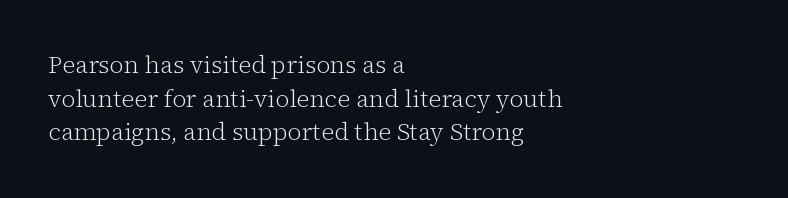
The image shows 24 px text type, upright; set left-aligned, normal line spacing (1.4x), normal letter spacing, not underlined.
